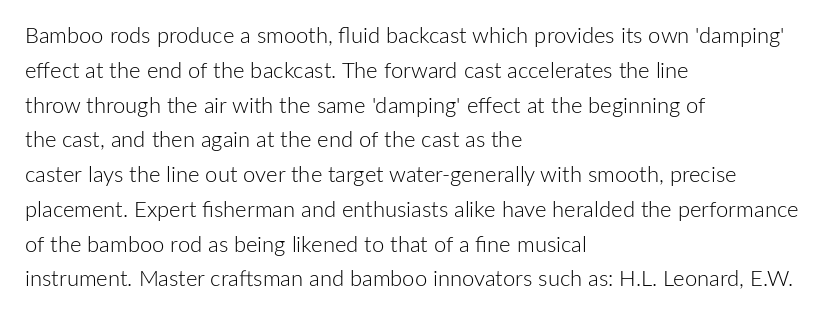
{"italic": "no", "bold": "no", "underline": "no", "align": "left", "line_spacing": "normal", "line_spacing_ratio": 1.58, "letter_spacing": "normal", "letter_spacing_em": 0.0, "glyph_px": 22}
